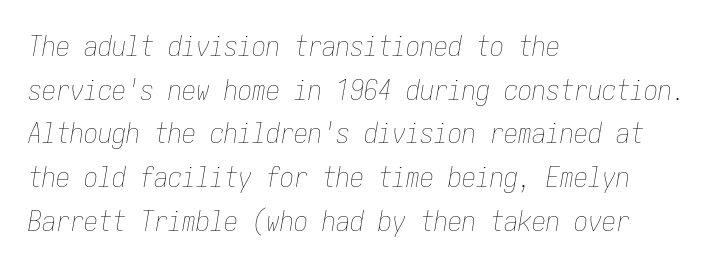
{"italic": "yes", "lean": "right", "slant_degrees": 10, "bold": "no", "weight": "thin", "width": "condensed", "stroke_contrast": "low", "x_height": "medium", "underline": "no", "align": "left", "line_spacing": "normal", "line_spacing_ratio": 1.56, "letter_spacing": "normal", "letter_spacing_em": 0.0, "glyph_px": 28}
